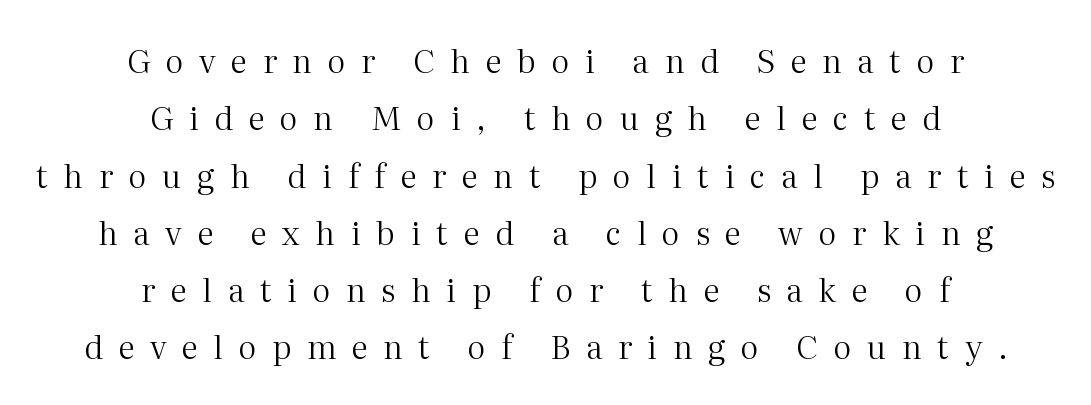
Q: Is the text bold? A: No.
Q: Is the text italic (slanted)? A: No, it is upright.
Q: Is the typeface a serif or a sans-serif typeface? A: Serif.
Q: Is the text underlined? A: No.
Q: How is the paragraph aligned? A: Centered.
Q: Is the spacing between letters normal or unusually wide? A: Unusually wide.
Q: Width (condensed, normal, or wide)? A: Normal.
Q: Stroke contrast? A: Medium.
Q: x-height? A: Medium.
Q: Monospaced? A: No.
